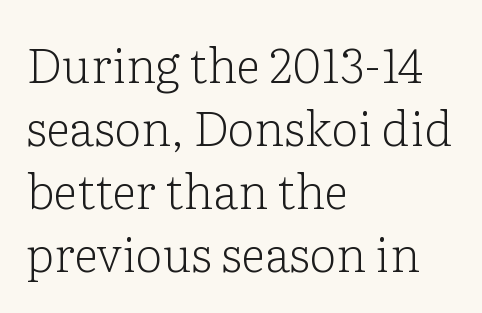
{"serif": "yes", "italic": "no", "bold": "no", "weight": "light", "width": "normal", "stroke_contrast": "low", "x_height": "medium", "monospaced": "no", "underline": "no", "align": "left", "line_spacing": "normal", "line_spacing_ratio": 1.31, "letter_spacing": "normal", "letter_spacing_em": 0.0, "glyph_px": 48}
